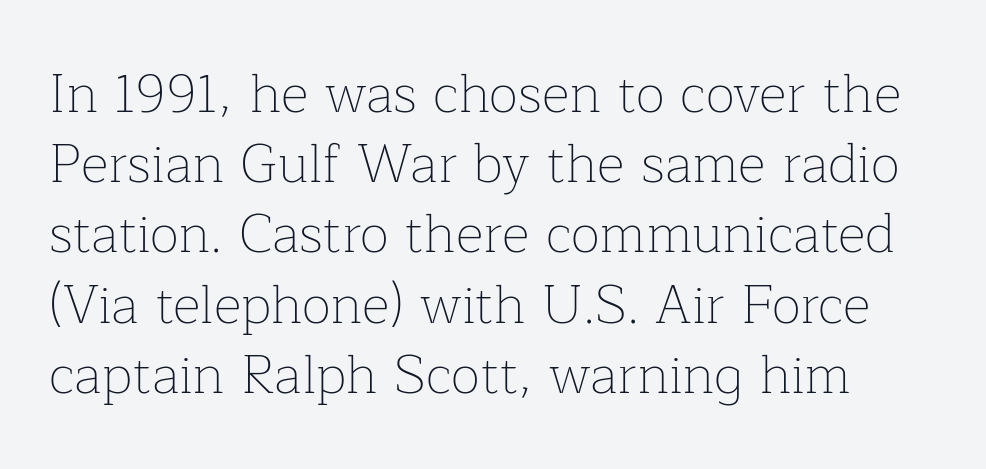
Q: Is the text bold? A: No.
Q: Is the text italic (slanted)? A: No, it is upright.
Q: Is the typeface a serif or a sans-serif typeface? A: Serif.
Q: Is the text underlined? A: No.
Q: Is the spacing between letters normal or unusually wide? A: Normal.
Q: Is the spacing between lines tight, normal or loose? A: Normal.
Q: Width (condensed, normal, or wide)? A: Normal.
Q: Stroke contrast? A: Low.
Q: x-height? A: Medium.
Q: Monospaced? A: No.
